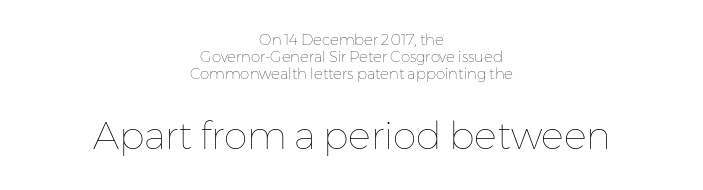
Larger block? The one below; the one above is distinctly smaller. The type is set solid horizontally, with unmodified tracking. Vertical spacing — tight. Is the block centered? Yes — each line is placed symmetrically about the middle. The strokes are not fattened; the text isn't bold. No word sits above an underline.
